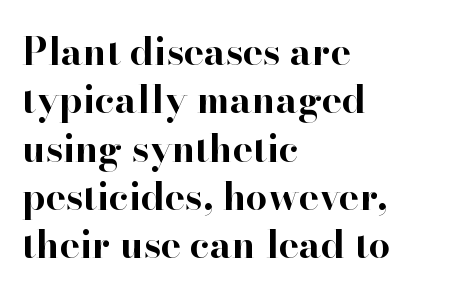
Serif or sans? Serif — the stroke terminals have little feet. Rendered with straight, roman letterforms. Alignment: flush left. Letter spacing: default. Just letters on the line, the space beneath them empty. Heavy-handed strokes throughout: this text is bold.
